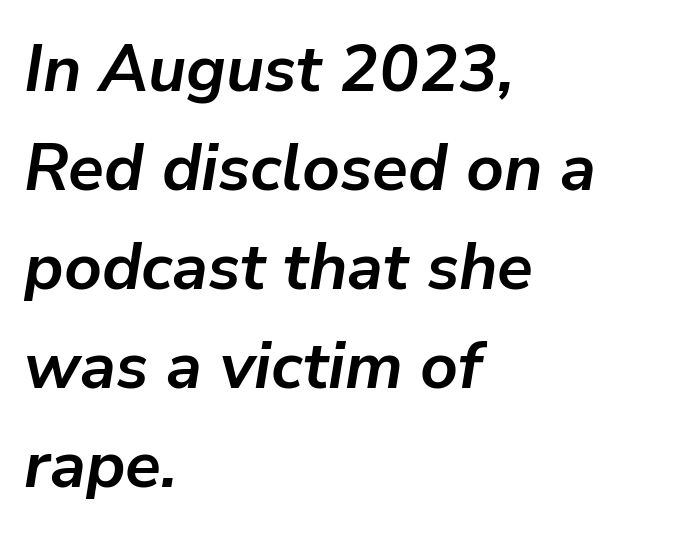
Q: Is the text bold? A: Yes.
Q: Is the text italic (slanted)? A: Yes, it leans right by about 9 degrees.
Q: Is the text underlined? A: No.
Q: How is the paragraph aligned? A: Left-aligned.
Q: Is the spacing between letters normal or unusually wide? A: Normal.
Q: Is the spacing between lines tight, normal or loose? A: Normal.
Q: Width (condensed, normal, or wide)? A: Normal.
Q: Stroke contrast? A: Low.
Q: x-height? A: Medium.
Q: Monospaced? A: No.
